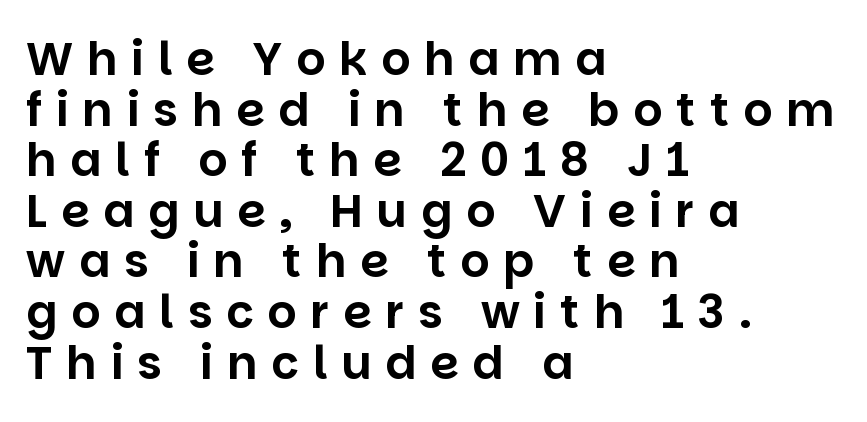
Q: Is the text italic (slanted)? A: No, it is upright.
Q: Is the typeface a serif or a sans-serif typeface? A: Sans-serif.
Q: Is the text underlined? A: No.
Q: How is the paragraph aligned? A: Left-aligned.
Q: Is the spacing between letters normal or unusually wide? A: Unusually wide.
Q: Is the spacing between lines tight, normal or loose? A: Tight.
Q: Width (condensed, normal, or wide)? A: Normal.
Q: Stroke contrast? A: Low.
Q: x-height? A: Large.
Q: Monospaced? A: No.
